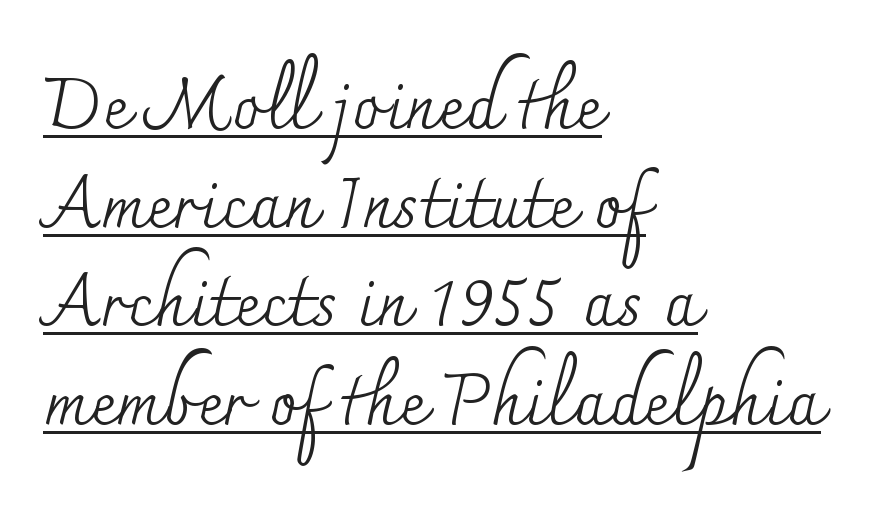
The rendering keeps characters at their native spacing. The passage shown is not bold in any degree. Examine the stroke ends and you'll spot serifs. Each letter keeps its own natural width here, so spacing adapts to shape.
